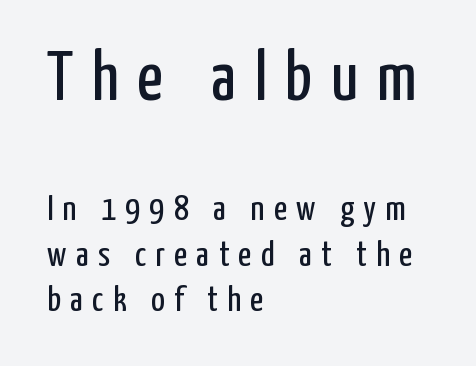
Ordinary non-slanted type is in use. Looks like regular typesetting: each glyph gets only the width it needs. Nothing heavy about these letters — not bold at all. Layout note: lines flush left. Check under the words: just untouched page. Nope, no serifs anywhere on these letters.
